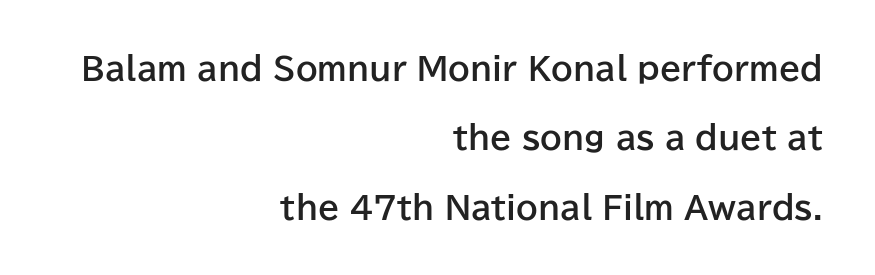
{"serif": "no", "italic": "no", "bold": "yes", "weight": "bold", "width": "normal", "stroke_contrast": "low", "x_height": "medium", "monospaced": "no", "underline": "no", "align": "right", "line_spacing": "loose", "line_spacing_ratio": 2.24, "letter_spacing": "normal", "letter_spacing_em": 0.0, "glyph_px": 31}
